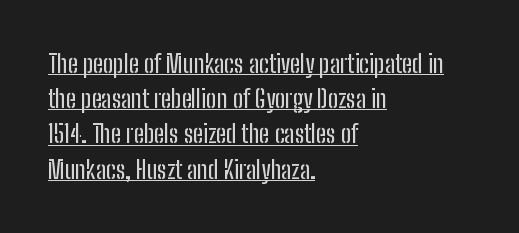
{"italic": "no", "underline": "yes", "align": "left", "line_spacing": "normal", "line_spacing_ratio": 1.41, "letter_spacing": "normal", "letter_spacing_em": 0.0, "glyph_px": 25}
